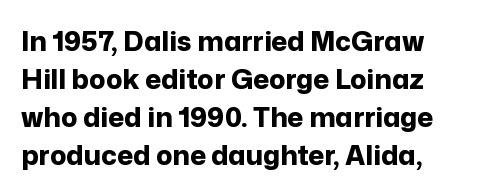
Nothing unusual about the tracking: characters are spaced as the font intends. Glance below the letters and you will spot only blank space. Designer's note — italics off, roman on. Alignment: flush left.
